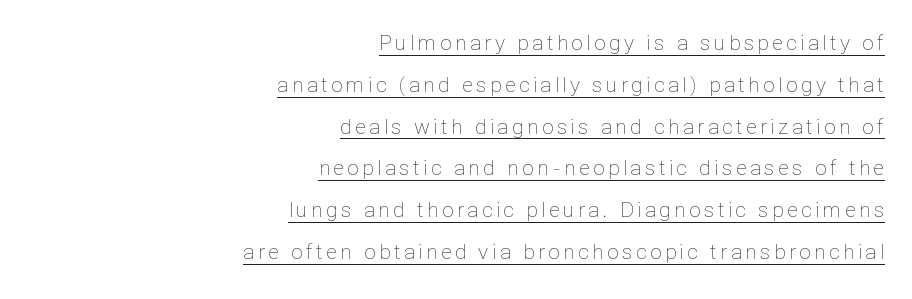
Q: Is the text bold? A: No.
Q: Is the text italic (slanted)? A: No, it is upright.
Q: Is the text underlined? A: Yes.
Q: How is the paragraph aligned? A: Right-aligned.
Q: Is the spacing between lines tight, normal or loose? A: Loose.
